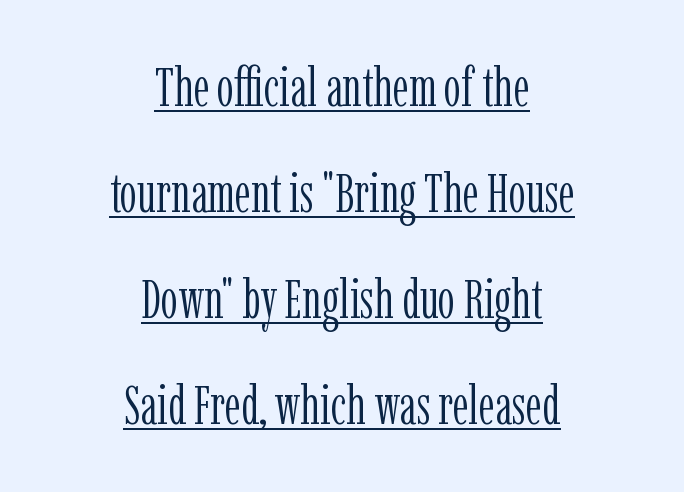
What decoration does the sample have? An underline. The horizontal fit of the characters is conventional and even. It's the straight-up-and-down kind of type. The characters are drawn with everyday or finer stroke widths. Caption: multi-line text, centered on the measure. The rendering uses natural spacing where letterforms have individual widths.
